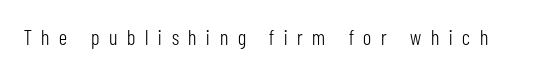
{"italic": "no", "bold": "no", "underline": "no", "letter_spacing": "wide", "letter_spacing_em": 0.46, "glyph_px": 21}
